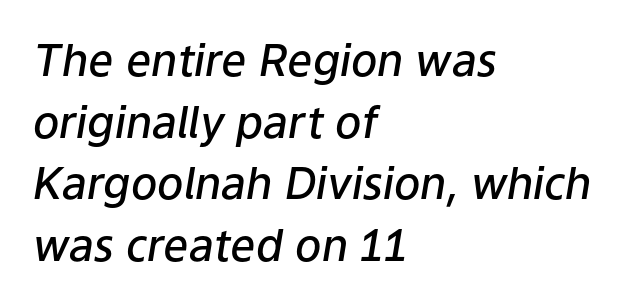
Q: Is the text bold? A: Semi-bold.
Q: Is the text italic (slanted)? A: Yes, it leans right by about 9 degrees.
Q: Is the text underlined? A: No.
Q: How is the paragraph aligned? A: Left-aligned.
Q: Is the spacing between letters normal or unusually wide? A: Normal.
Q: Is the spacing between lines tight, normal or loose? A: Normal.
Q: Width (condensed, normal, or wide)? A: Normal.
Q: Stroke contrast? A: Low.
Q: x-height? A: Medium.
Q: Monospaced? A: No.
